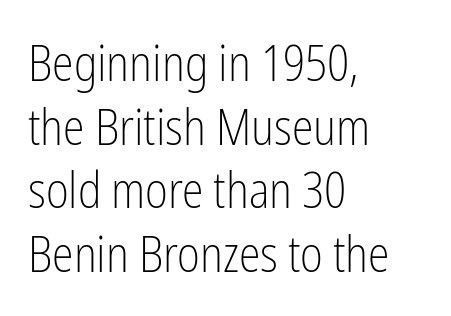
The image shows 49 px light, condensed sans-serif type, upright; set left-aligned, normal line spacing (1.3x), normal letter spacing, not underlined; low stroke contrast and a medium x-height.
